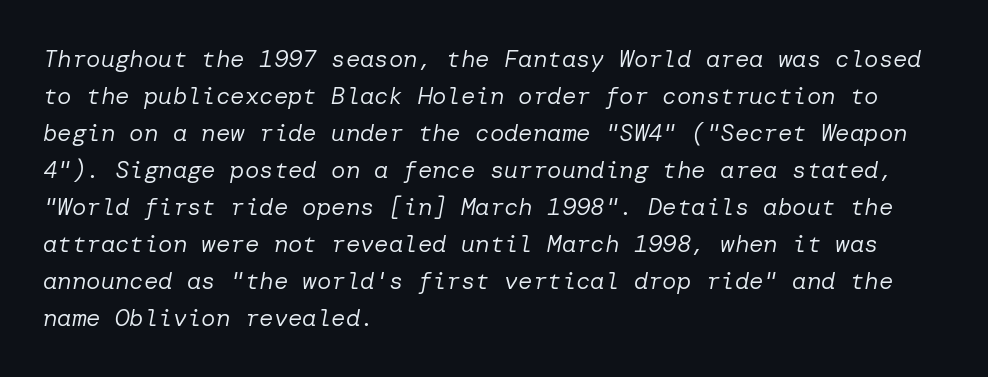
{"italic": "yes", "lean": "right", "slant_degrees": 10, "bold": "no", "underline": "no", "align": "left", "line_spacing": "normal", "line_spacing_ratio": 1.54, "letter_spacing": "normal", "letter_spacing_em": 0.0, "glyph_px": 24}
